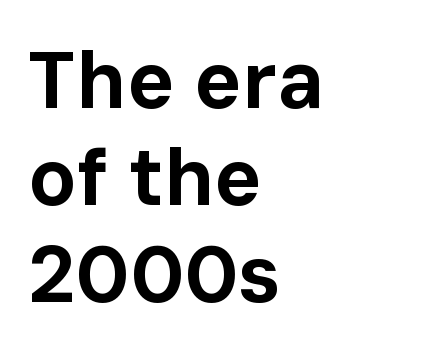
Horizontal alignment here is leftward, the default for most running prose. This is roman type, the default non-slanted kind. A typesetter would call this zero additional tracking. Summary of weight: heavy, a full bold.
